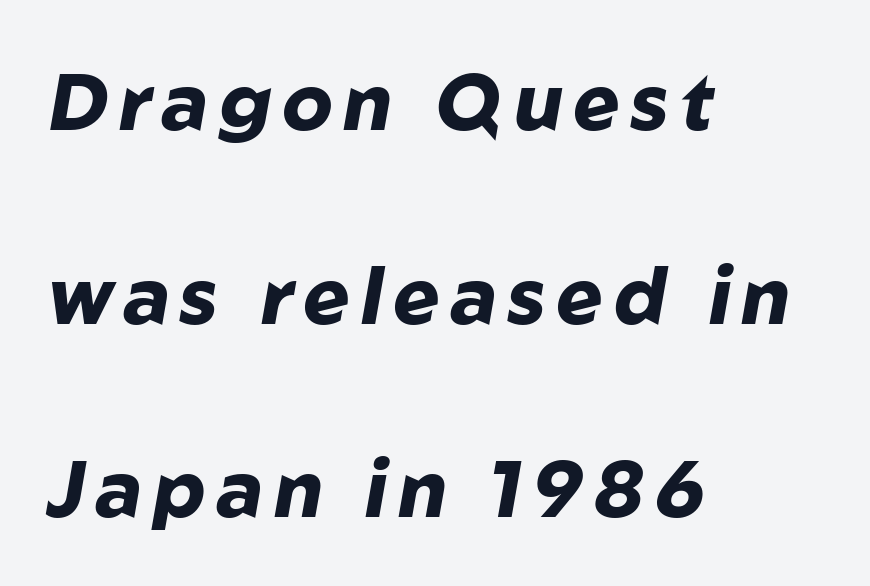
The rendering anchors every line to the left-hand side. Heavy, bold letterforms. Baseline-to-baseline distance is far greater than the letter height. Only glyphs here, with clear space below each row. The axis of the letterforms is tilted away from vertical.
